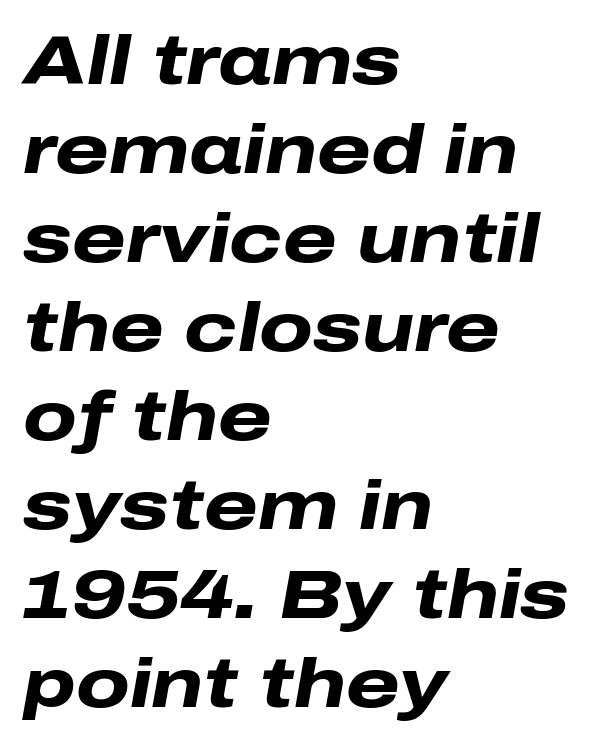
The image shows 69 px heavy, wide type, italic (leaning right); set left-aligned, normal line spacing (1.29x), normal letter spacing, not underlined; low stroke contrast and a medium x-height.
